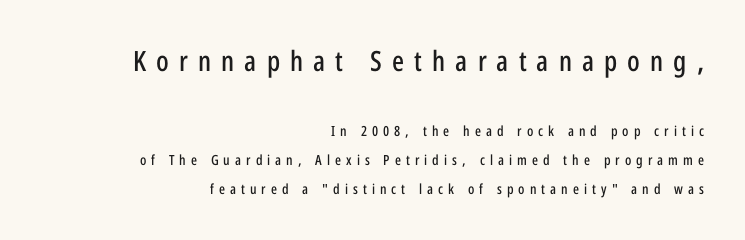
The image shows 28 px condensed sans-serif type, upright; set right-aligned, loose line spacing (2.06x), unusually wide letter spacing (+0.36 em), not underlined; the first (top) block is 2.0x larger; low stroke contrast and a medium x-height.
